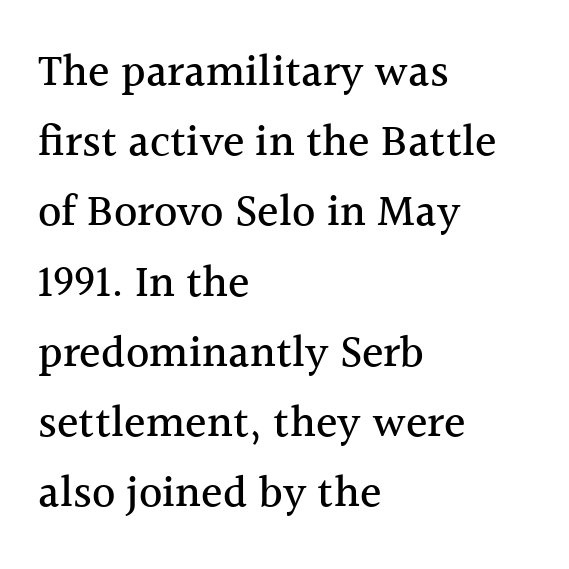
{"serif": "yes", "italic": "no", "width": "normal", "x_height": "medium", "monospaced": "no", "underline": "no", "align": "left", "line_spacing": "normal", "line_spacing_ratio": 1.56, "letter_spacing": "normal", "letter_spacing_em": 0.0, "glyph_px": 45}
